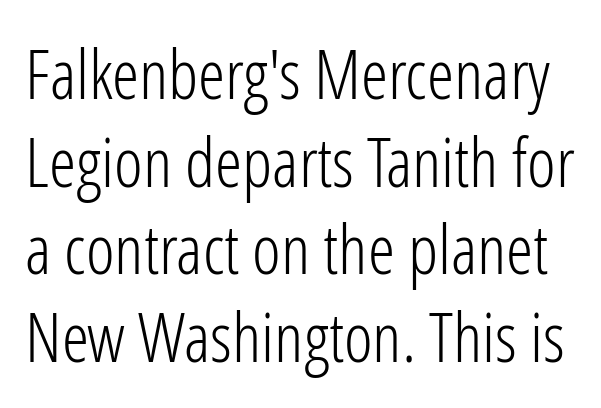
Q: Is the text bold? A: No.
Q: Is the text italic (slanted)? A: No, it is upright.
Q: Is the typeface a serif or a sans-serif typeface? A: Sans-serif.
Q: Is the text underlined? A: No.
Q: Is the spacing between letters normal or unusually wide? A: Normal.
Q: Is the spacing between lines tight, normal or loose? A: Normal.
Q: Width (condensed, normal, or wide)? A: Condensed.
Q: Stroke contrast? A: Low.
Q: x-height? A: Medium.
Q: Monospaced? A: No.
